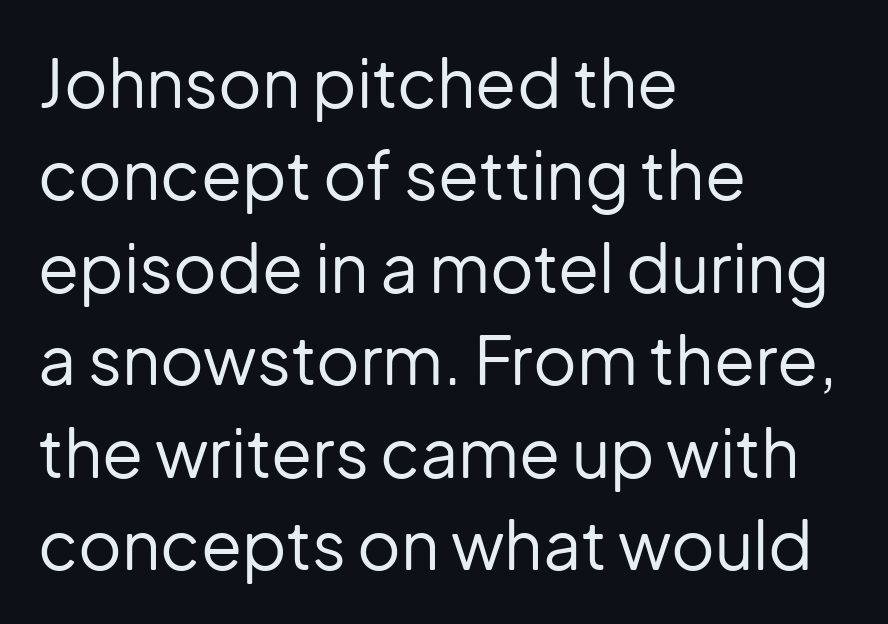
The image shows 67 px regular-weight sans-serif type, upright; set left-aligned, normal line spacing (1.38x), normal letter spacing, not underlined; low stroke contrast and a medium x-height.
